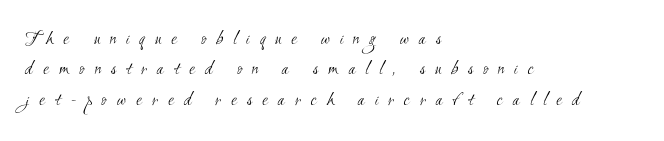
The line-height multiplier appears to be the usual default. Counters stay open thanks to moderate or lighter strokes. Observe the wide spacing: letters keep a clear distance from each other. Compared with a centered layout, this one pins lines to the left instead.
